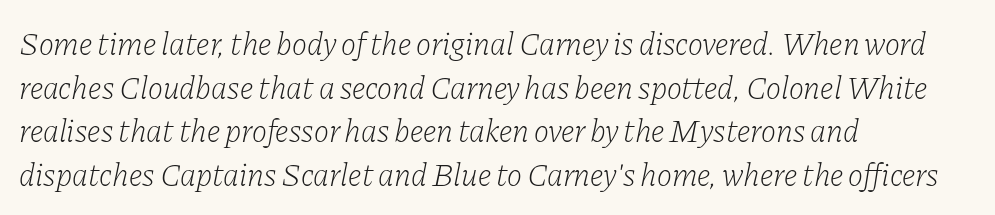
The rendering uses natural spacing where letterforms have individual widths. Yep, that's italic — everything's leaning. Is there much room between lines? A standard amount, neither cramped nor airy. Descenders hang freely into open space. The passage is arranged the way most books set body copy — flush left.
